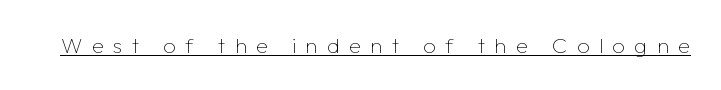
The image shows 22 px text type, upright; set unusually wide letter spacing (+0.43 em), underlined.
